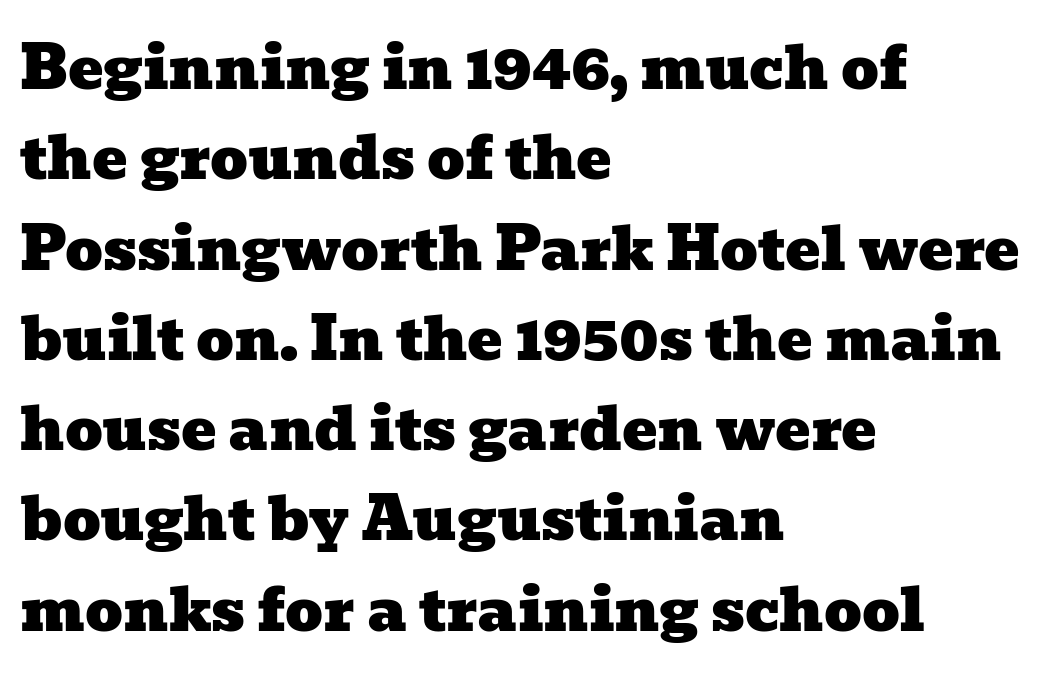
The image shows 59 px wide serif type; set left-aligned, normal line spacing (1.53x), normal letter spacing, not underlined; low stroke contrast and a medium x-height.
